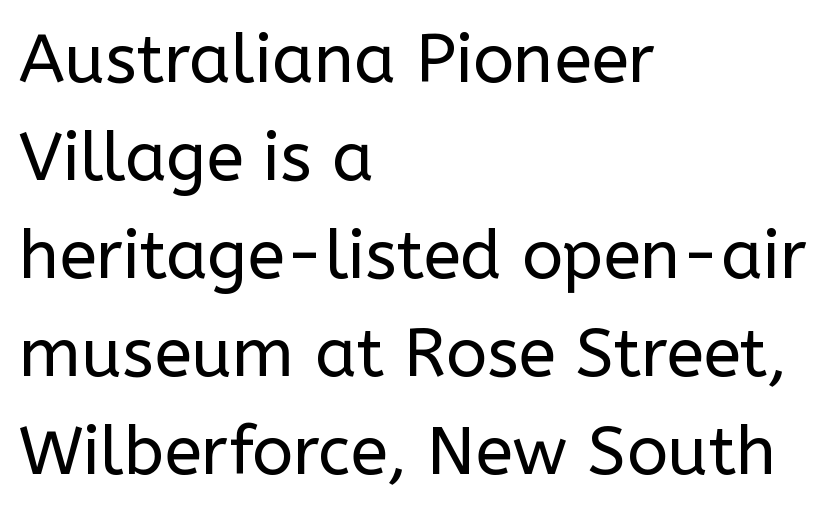
The image shows 68 px regular-weight sans-serif type, upright; set left-aligned, normal line spacing (1.44x), normal letter spacing, not underlined; low stroke contrast and a medium x-height.
